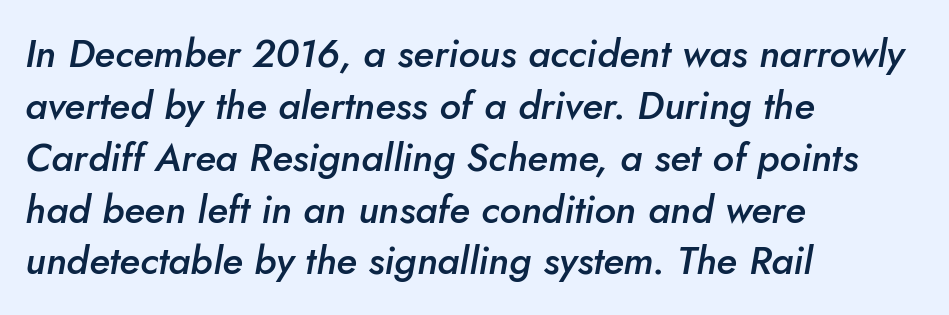
Q: Is the text bold? A: Semi-bold.
Q: Is the text italic (slanted)? A: Yes, it leans right by about 5 degrees.
Q: Is the text underlined? A: No.
Q: How is the paragraph aligned? A: Left-aligned.
Q: Is the spacing between letters normal or unusually wide? A: Normal.
Q: Is the spacing between lines tight, normal or loose? A: Normal.
Q: Width (condensed, normal, or wide)? A: Normal.
Q: Stroke contrast? A: Low.
Q: x-height? A: Small.
Q: Monospaced? A: No.
